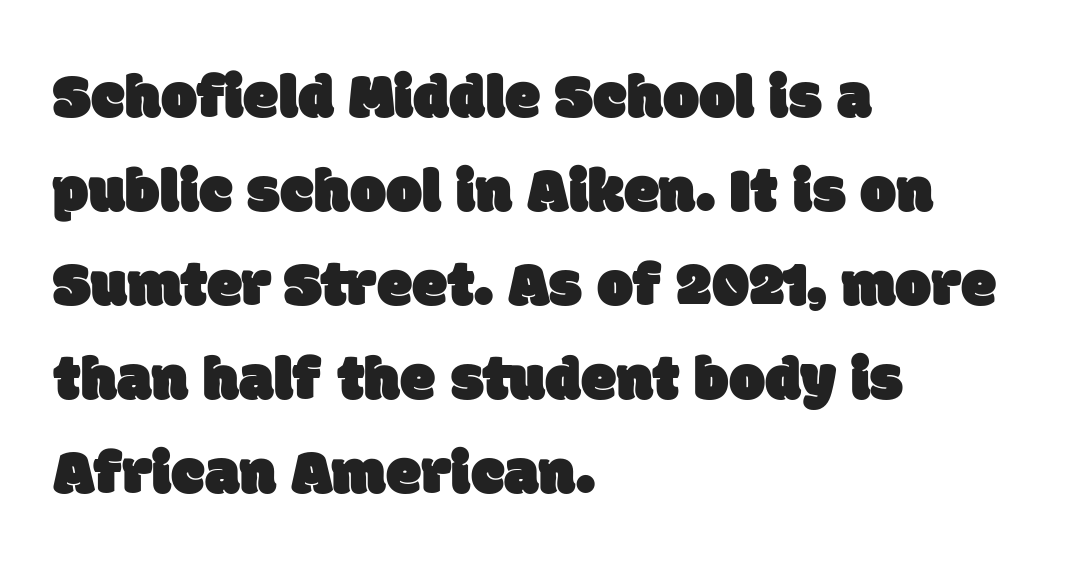
Q: Is the typeface a serif or a sans-serif typeface? A: Sans-serif.
Q: Is the text underlined? A: No.
Q: How is the paragraph aligned? A: Left-aligned.
Q: Is the spacing between letters normal or unusually wide? A: Normal.
Q: Is the spacing between lines tight, normal or loose? A: Normal.
Q: Width (condensed, normal, or wide)? A: Normal.
Q: Stroke contrast? A: Low.
Q: x-height? A: Large.
Q: Monospaced? A: No.
